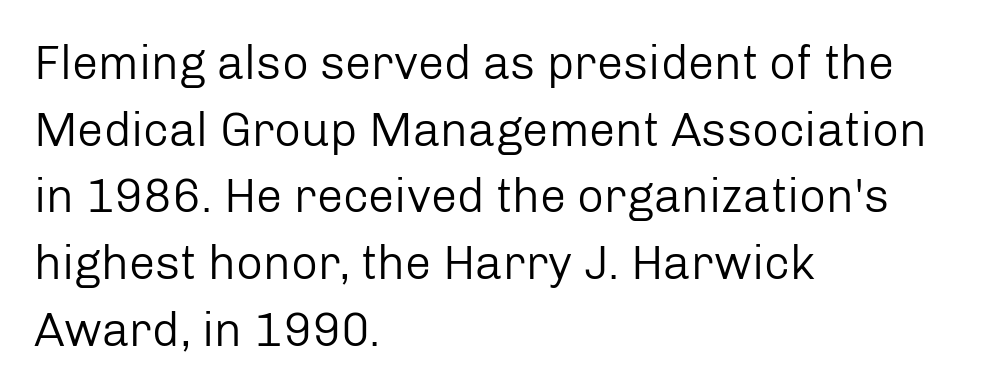
The image shows 47 px regular-weight sans-serif type, upright; set left-aligned, normal line spacing (1.42x), normal letter spacing, not underlined; low stroke contrast and a medium x-height.
